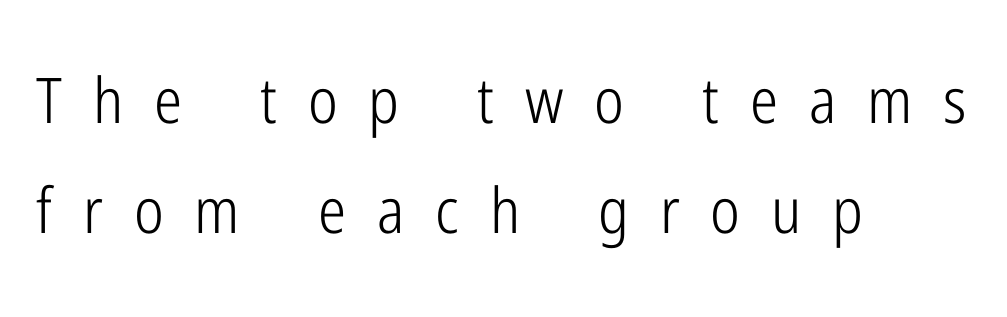
Nope, no serifs anywhere on these letters. Posture: vertical. Just letters on the line, the space beneath them empty. In CSS terms this would be text-align: left. No chunkiness to these letters — they're not bold.
